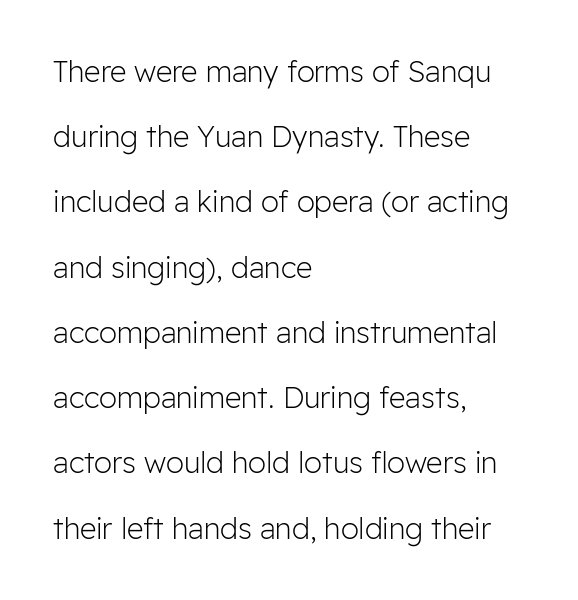
Q: Is the text bold? A: No.
Q: Is the text italic (slanted)? A: No, it is upright.
Q: Is the typeface a serif or a sans-serif typeface? A: Sans-serif.
Q: Is the text underlined? A: No.
Q: How is the paragraph aligned? A: Left-aligned.
Q: Is the spacing between letters normal or unusually wide? A: Normal.
Q: Is the spacing between lines tight, normal or loose? A: Loose.
Q: Width (condensed, normal, or wide)? A: Normal.
Q: Stroke contrast? A: Low.
Q: x-height? A: Medium.
Q: Monospaced? A: No.
